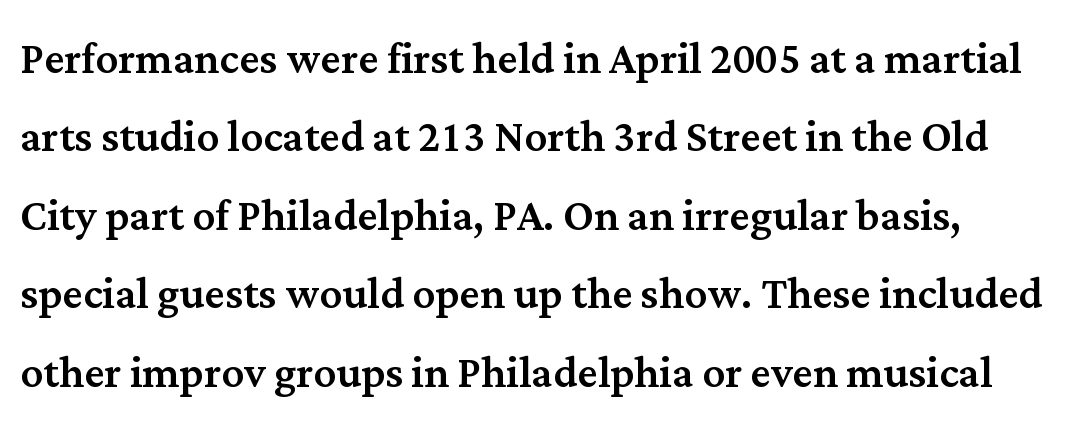
Looks like regular typesetting: each glyph gets only the width it needs. This rendering features lettering with no underline. Type style note: has serifs. Every stem runs plumb, perpendicular to the baseline. Rows of type keep a routine distance in the vertical direction. This sample uses plain, unmodified letter spacing.
